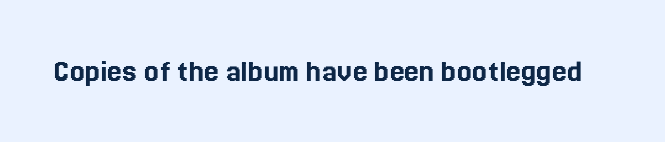
{"italic": "no", "width": "normal", "x_height": "medium", "monospaced": "no", "underline": "no", "letter_spacing": "normal", "letter_spacing_em": 0.0, "glyph_px": 33}
